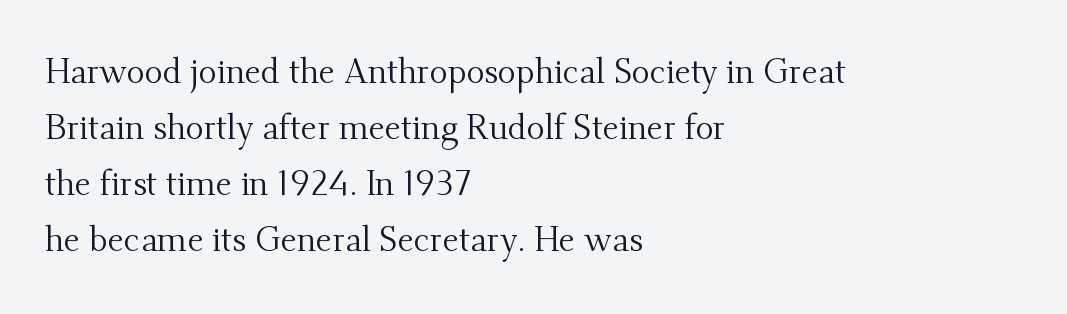
The rendering anchors every line to the left-hand side. Heft: none added — not bold. The rendering shows small feet on the letterforms — a serif design. Leading: standard. Check the space under the baseline: it is left empty.
